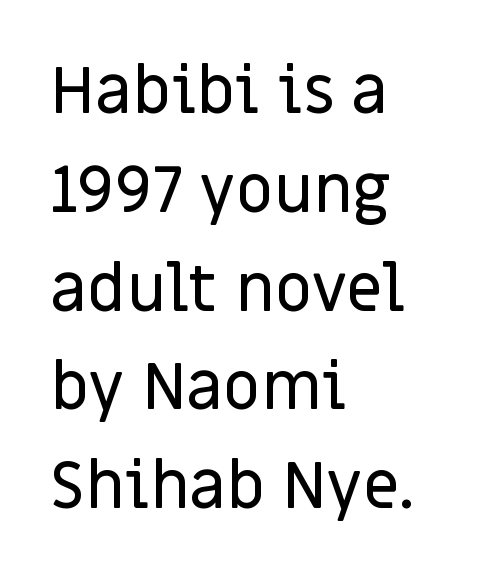
The image shows 65 px sans-serif type, upright; set left-aligned, normal line spacing (1.52x), normal letter spacing, not underlined; low stroke contrast and a large x-height.
